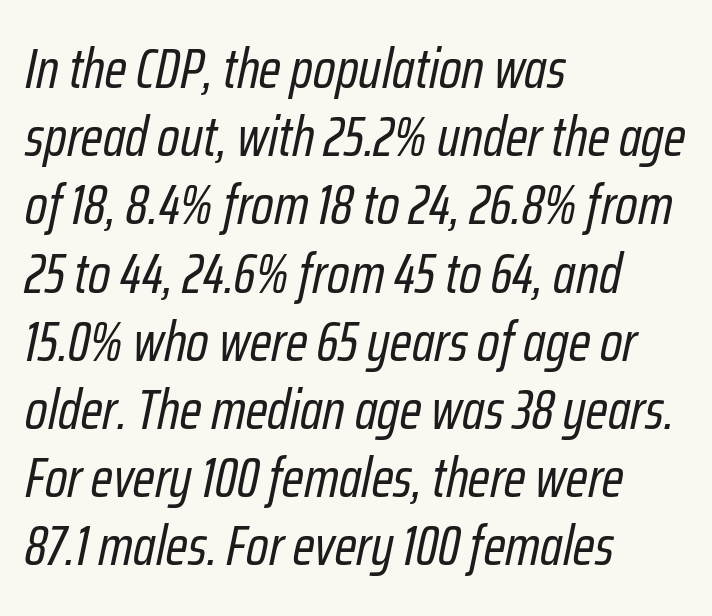
Default kerning and tracking; the words read as compact shapes. Think of a printed novel: that variable character pitch is what you see here. The paragraph has a hard left edge and a soft right edge. The passage shown leans; its letterforms are oblique. The baseline area is clear.
